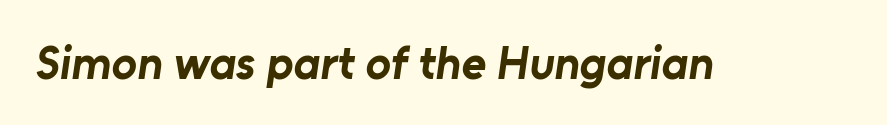
{"serif": "no", "bold": "yes", "weight": "bold", "width": "normal", "stroke_contrast": "low", "x_height": "medium", "monospaced": "no", "underline": "no", "letter_spacing": "normal", "letter_spacing_em": 0.0, "glyph_px": 47}
